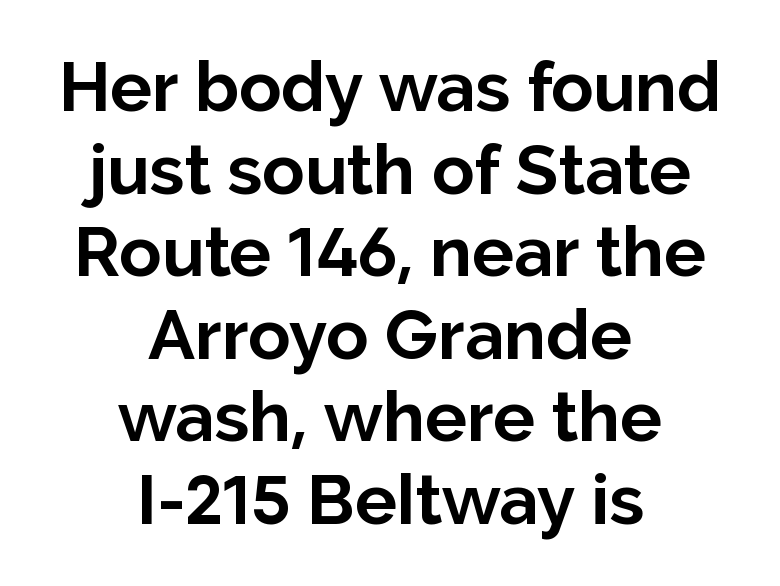
Honestly, there is no underline to notice here at all. Looks like regular typesetting: each glyph gets only the width it needs. A full-strength bold gives these letters their thick strokes. These lines keep a tight, regular rhythm from letter to letter. The type sits square on the baseline with zero lean.
